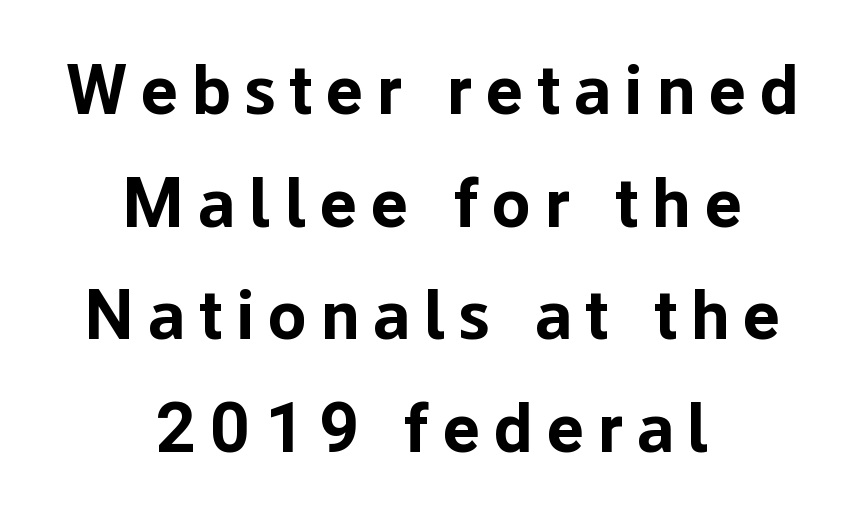
{"serif": "no", "italic": "no", "bold": "yes", "weight": "bold", "width": "normal", "stroke_contrast": "low", "x_height": "medium", "monospaced": "no", "underline": "no", "align": "center", "line_spacing": "normal", "line_spacing_ratio": 1.61, "letter_spacing": "wide", "letter_spacing_em": 0.2, "glyph_px": 70}
